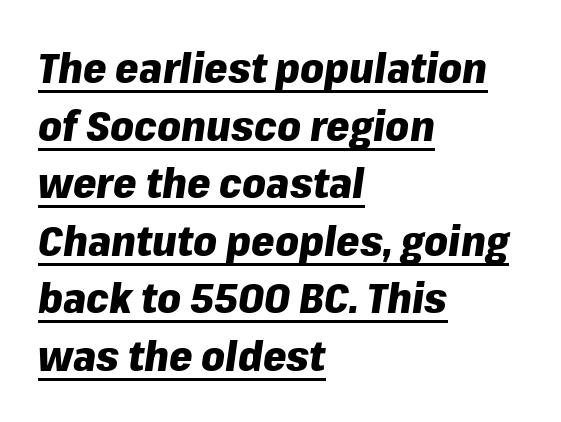
You could not count columns in this text — the font is proportionally spaced. Does extra space separate the letters? No, they use regular spacing. Style check: oblique. The passage shown stacks its lines at a standard gap.
